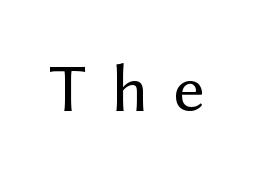
{"serif": "no", "italic": "no", "bold": "no", "weight": "regular", "width": "normal", "stroke_contrast": "medium", "x_height": "medium", "monospaced": "no", "underline": "no", "letter_spacing": "wide", "letter_spacing_em": 0.36, "glyph_px": 69}
